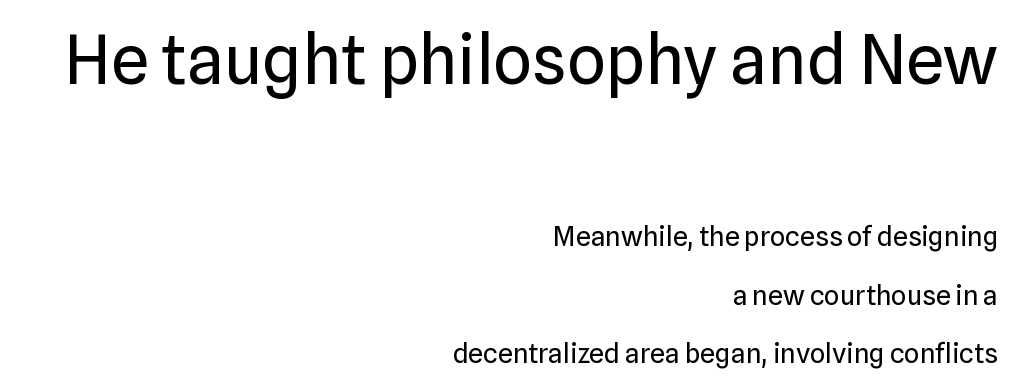
{"serif": "no", "italic": "no", "bold": "no", "weight": "regular", "width": "normal", "stroke_contrast": "low", "x_height": "medium", "monospaced": "no", "underline": "no", "align": "right", "line_spacing": "loose", "line_spacing_ratio": 2.16, "letter_spacing": "normal", "letter_spacing_em": 0.0, "larger_block": "first", "size_ratio": 2.52, "glyph_px": 68}
